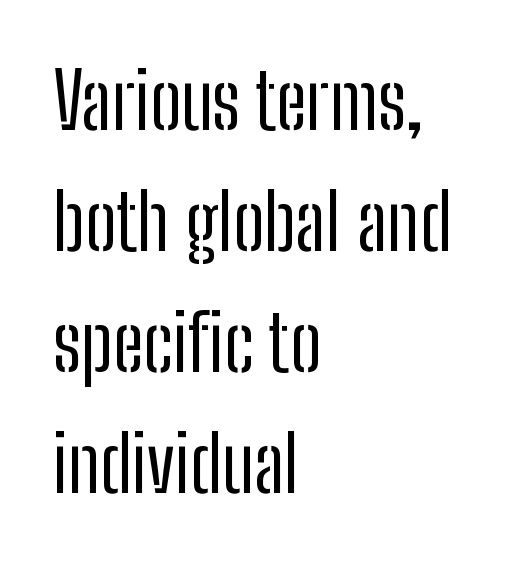
Q: Is the text bold? A: No.
Q: Is the text italic (slanted)? A: No, it is upright.
Q: Is the typeface a serif or a sans-serif typeface? A: Sans-serif.
Q: Is the text underlined? A: No.
Q: How is the paragraph aligned? A: Left-aligned.
Q: Is the spacing between letters normal or unusually wide? A: Normal.
Q: Is the spacing between lines tight, normal or loose? A: Normal.
Q: Width (condensed, normal, or wide)? A: Condensed.
Q: Stroke contrast? A: Low.
Q: x-height? A: Medium.
Q: Monospaced? A: No.
